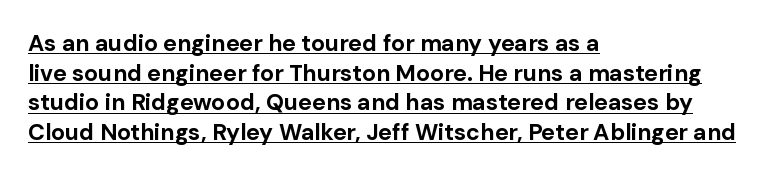
The compositor pushed each line to the left boundary. The glyphs have the mass of a bold cut. Every character sits straight up, as roman type does. Horizontal bands of white between lines are of average thickness. The specimen includes a rule beneath the text block's lines. How are the letters spaced? Ordinarily, with no added tracking.
